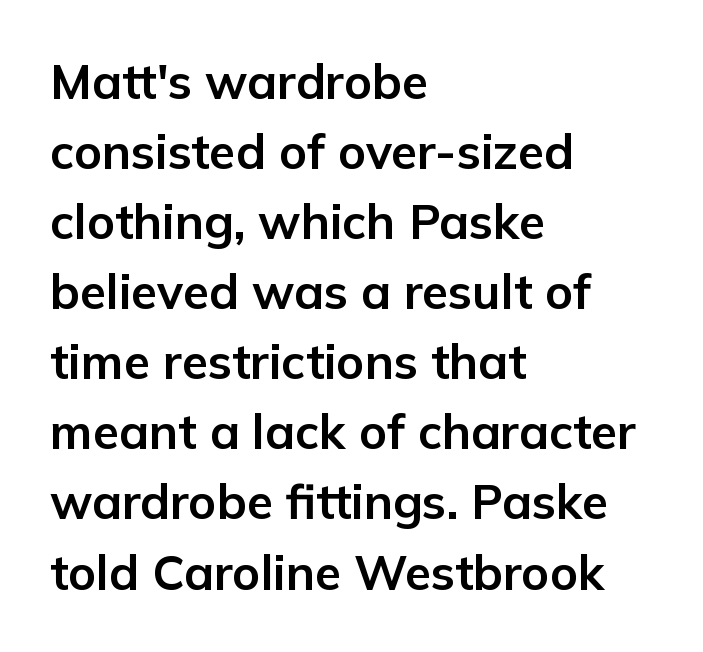
The passage shown is not underscored anywhere. The vertical gap from one line to the next is medium. Each letter's strokes conclude bluntly, with no projecting serifs. A typesetter would call this proportional, since set widths differ per character. These lines are set flush left with a ragged right edge.
